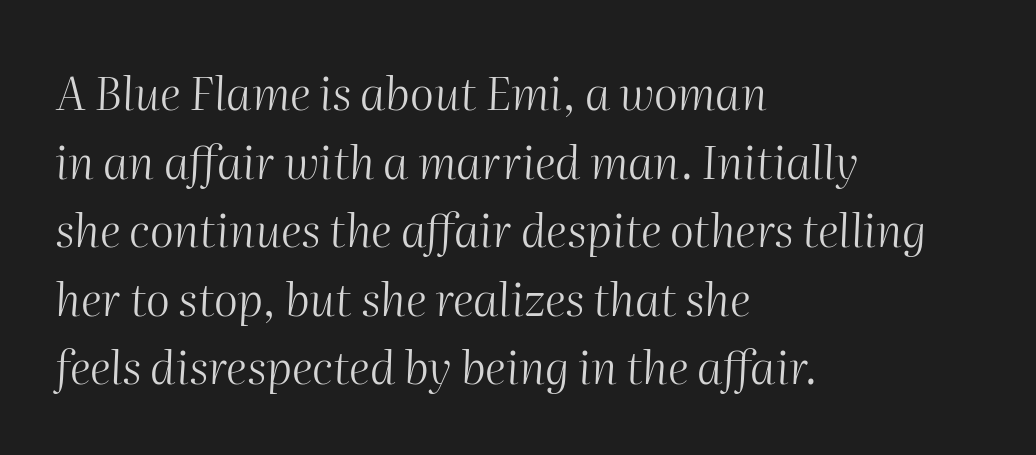
The image shows 46 px light type, italic (leaning right); set left-aligned, normal line spacing (1.49x), normal letter spacing, not underlined; medium stroke contrast and a medium x-height.
